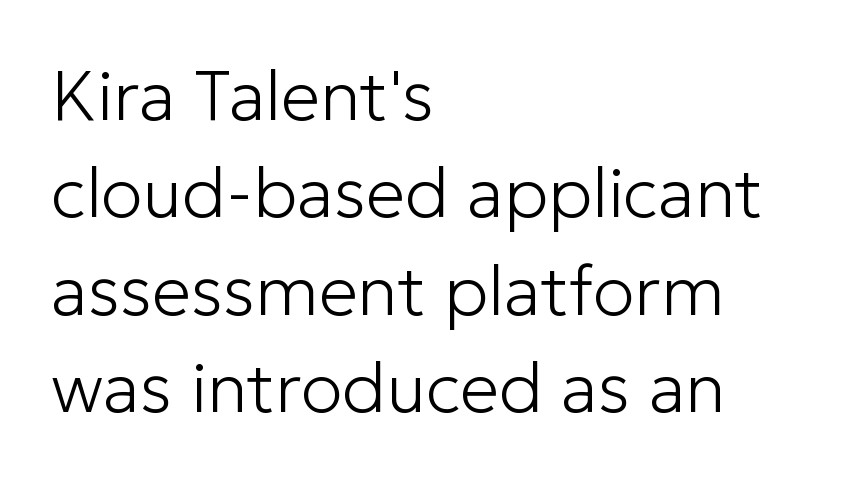
Q: Is the text bold? A: No.
Q: Is the text italic (slanted)? A: No, it is upright.
Q: Is the typeface a serif or a sans-serif typeface? A: Sans-serif.
Q: Is the text underlined? A: No.
Q: How is the paragraph aligned? A: Left-aligned.
Q: Is the spacing between letters normal or unusually wide? A: Normal.
Q: Is the spacing between lines tight, normal or loose? A: Normal.
Q: Width (condensed, normal, or wide)? A: Normal.
Q: Stroke contrast? A: Low.
Q: x-height? A: Medium.
Q: Monospaced? A: No.
